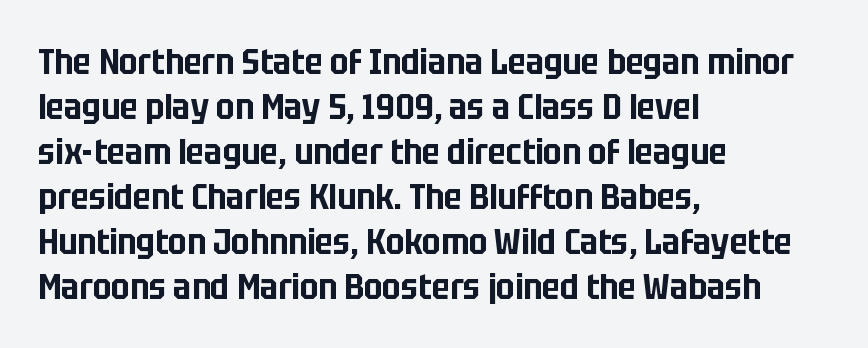
This rendering leaves character spacing at its baseline value. Glance below the letters and you will spot only blank space. Typographically, this falls in the sans-serif category. When letters stand straight like this, we call the style roman or upright. Notice how the passage keeps a crisp vertical edge on the left only.
